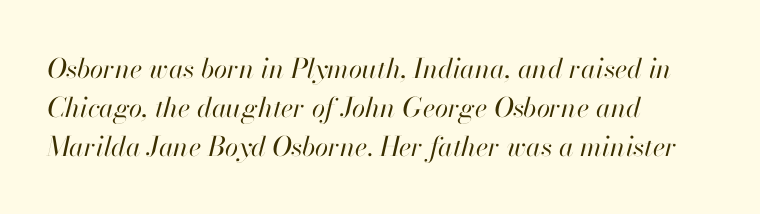
The image shows 27 px text type, italic (leaning right); set left-aligned, normal line spacing (1.44x), normal letter spacing, not underlined.
